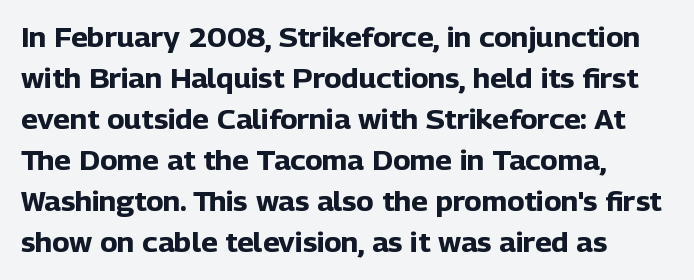
{"italic": "no", "bold": "yes", "underline": "no", "align": "left", "line_spacing": "normal", "line_spacing_ratio": 1.58, "letter_spacing": "normal", "letter_spacing_em": 0.0, "glyph_px": 26}
